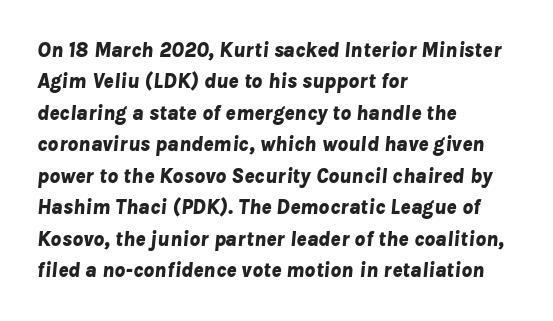
You'd pick this weight for a headline — it's a proper bold. Inter-character spacing is left at the font's built-in metrics. What's the leading like? Ordinary, nothing unusual. The font's italic variant was chosen for this text. Words float on clear page, feet unadorned.
